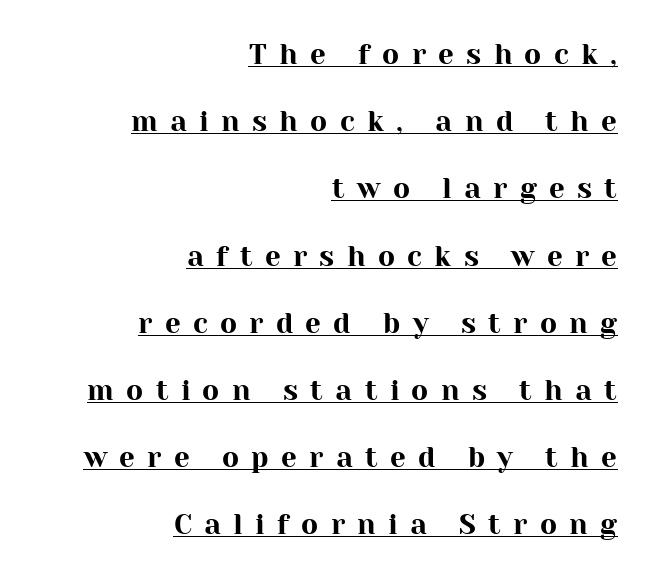
{"serif": "yes", "italic": "no", "width": "normal", "stroke_contrast": "high", "x_height": "medium", "monospaced": "no", "underline": "yes", "align": "right", "line_spacing": "loose", "line_spacing_ratio": 2.4, "letter_spacing": "wide", "letter_spacing_em": 0.44, "glyph_px": 28}
